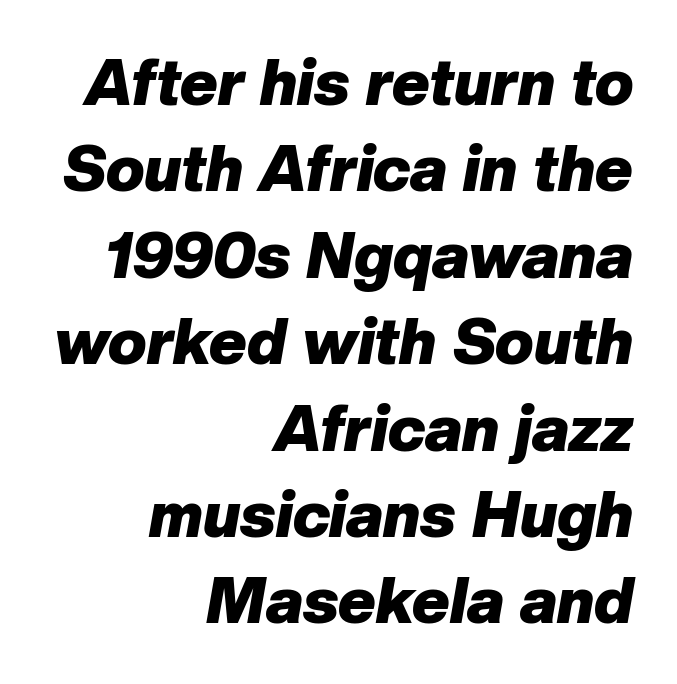
The image shows 64 px heavy type, italic (leaning right); set right-aligned, normal line spacing (1.35x), normal letter spacing, not underlined; low stroke contrast and a medium x-height.
